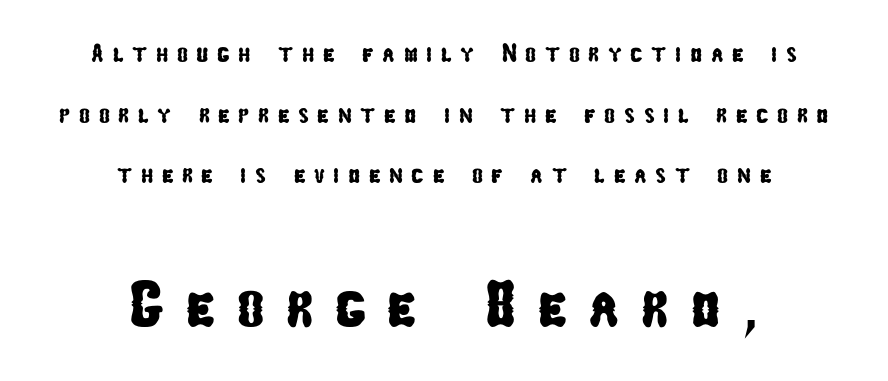
The image shows 65 px condensed sans-serif type; set centered, loose line spacing (2.33x), unusually wide letter spacing (+0.33 em), not underlined; the second (bottom) block is 2.5x larger; low stroke contrast and a medium x-height.
